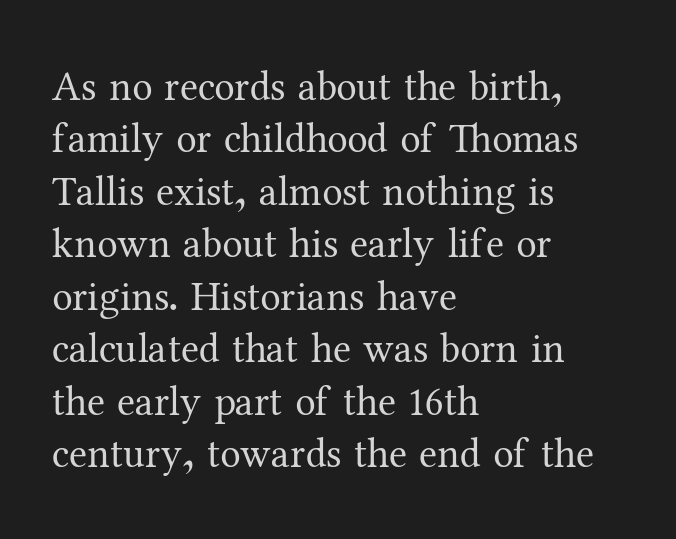
The image shows 41 px regular-weight serif type, upright; set left-aligned, normal line spacing (1.28x), normal letter spacing, not underlined; medium stroke contrast and a medium x-height.
